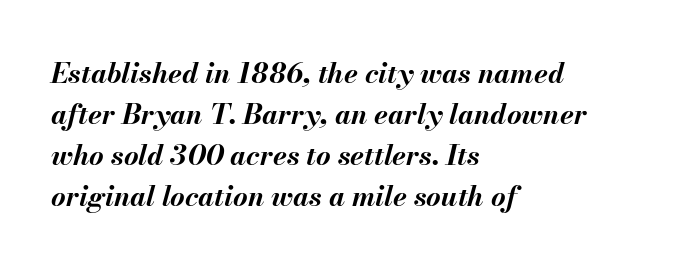
{"italic": "yes", "lean": "right", "slant_degrees": 13, "bold": "yes", "weight": "bold", "width": "normal", "stroke_contrast": "medium", "x_height": "small", "monospaced": "no", "underline": "no", "align": "left", "line_spacing": "normal", "line_spacing_ratio": 1.46, "letter_spacing": "normal", "letter_spacing_em": 0.0, "glyph_px": 28}
